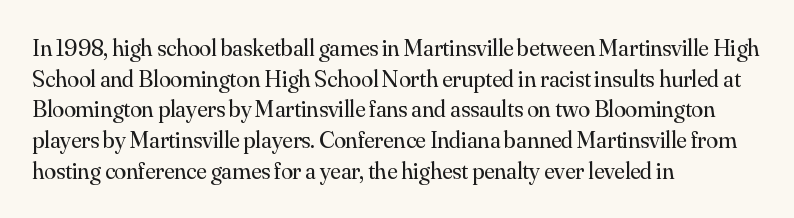
The image shows 24 px text type, upright; set left-aligned, normal line spacing (1.28x), normal letter spacing, not underlined.
